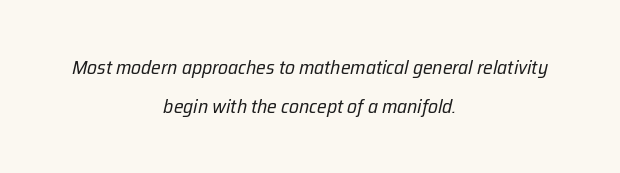
You could fit nearly another row in the gap between these rows. Glance below the letters and you will spot only blank space. A centered setting, common on invitations and titles, is used for this passage. Students, note that the glyphs here touch the page at normal intervals.
